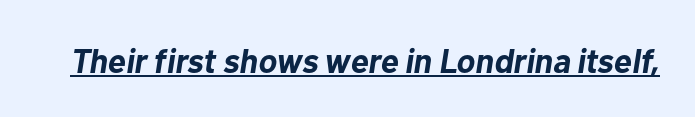
{"italic": "yes", "lean": "right", "slant_degrees": 10, "bold": "yes", "weight": "bold", "width": "normal", "stroke_contrast": "low", "x_height": "medium", "monospaced": "no", "underline": "yes", "letter_spacing": "normal", "letter_spacing_em": 0.0, "glyph_px": 34}
